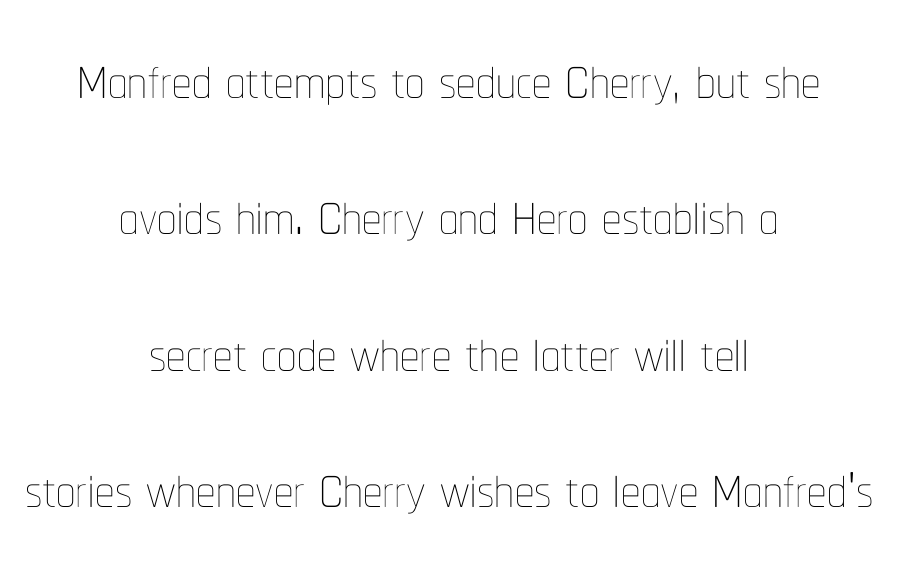
Q: Is the text bold? A: No.
Q: Is the text italic (slanted)? A: No, it is upright.
Q: Is the text underlined? A: No.
Q: How is the paragraph aligned? A: Centered.
Q: Is the spacing between letters normal or unusually wide? A: Normal.
Q: Width (condensed, normal, or wide)? A: Condensed.
Q: Stroke contrast? A: Low.
Q: x-height? A: Medium.
Q: Monospaced? A: No.
